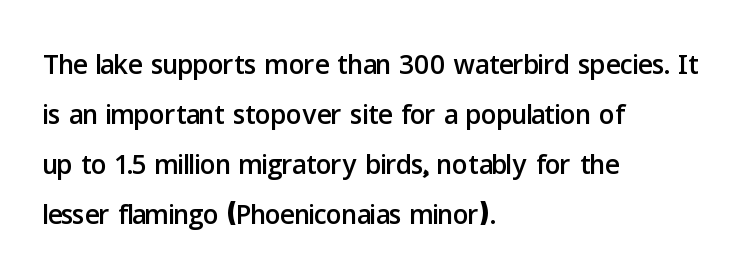
{"serif": "no", "italic": "no", "width": "normal", "stroke_contrast": "low", "x_height": "medium", "monospaced": "no", "underline": "no", "align": "left", "line_spacing": "normal", "line_spacing_ratio": 1.28, "letter_spacing": "normal", "letter_spacing_em": 0.0, "glyph_px": 39}
